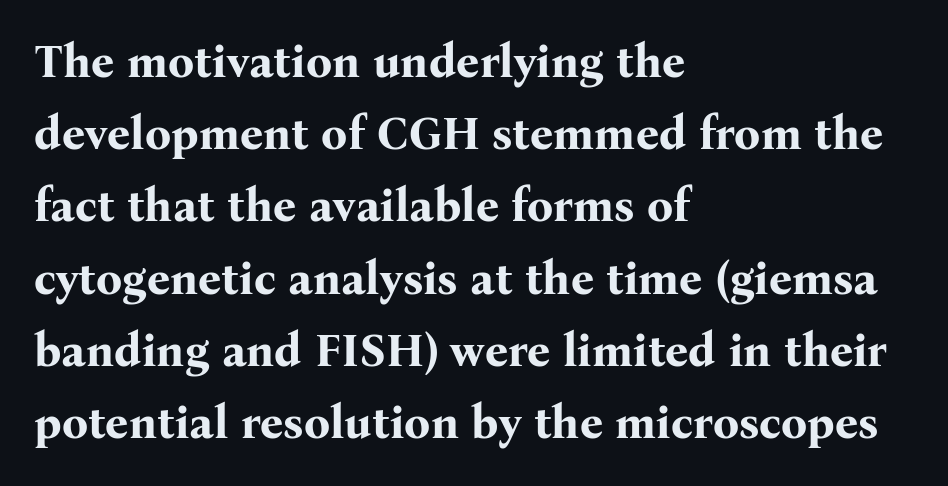
This rendering leaves character spacing at its baseline value. The glyphs have the mass of a bold cut. Is there much room between lines? A standard amount, neither cramped nor airy. The gap between lines stays unmarked. The paragraph shown leans on its left margin. Do the characters align in a grid? No, the font is proportional.
